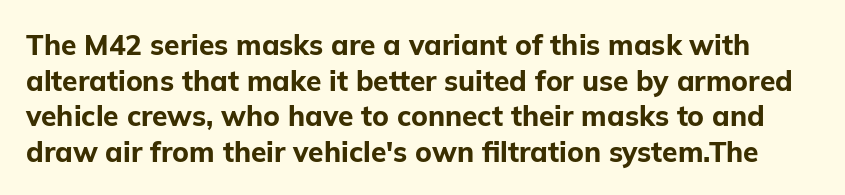
The image shows 28 px bold sans-serif type, upright; set normal line spacing (1.27x), normal letter spacing, not underlined; low stroke contrast and a medium x-height.
